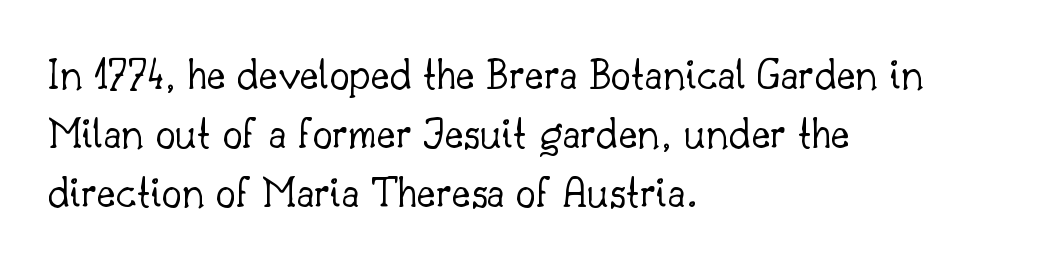
Q: Is the text bold? A: No.
Q: Is the text italic (slanted)? A: No, it is upright.
Q: Is the text underlined? A: No.
Q: How is the paragraph aligned? A: Left-aligned.
Q: Is the spacing between letters normal or unusually wide? A: Normal.
Q: Is the spacing between lines tight, normal or loose? A: Normal.
Q: Width (condensed, normal, or wide)? A: Normal.
Q: Stroke contrast? A: Low.
Q: x-height? A: Small.
Q: Monospaced? A: No.
